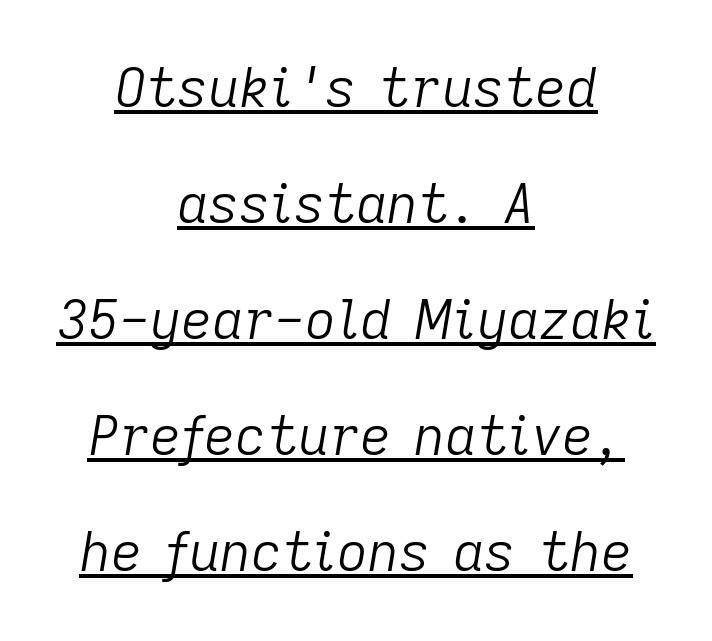
Does the leading feel generous? Absolutely, it's lavish. This reads as an unemphasized weight, regular at the heaviest. These lines keep a tight, regular rhythm from letter to letter. Which margin do the lines hug? Neither — every line sits in the middle. Glance below the letters and you will spot a drawn line.
